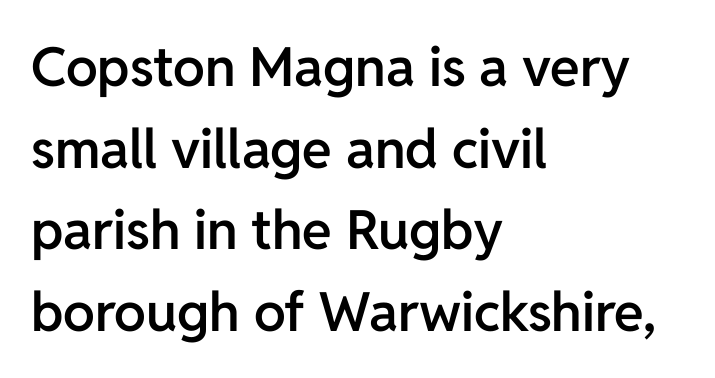
The sample has been set in demibold, a notch under bold. Descenders hang freely into open space. Nope, no serifs anywhere on these letters. Notice how the stems are strictly vertical — no italics here. These lines sit exactly where default settings would place them.
